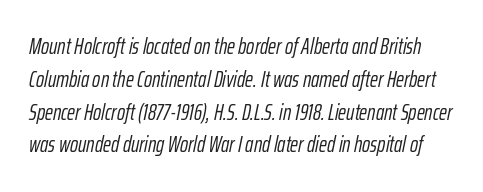
Q: Is the text bold? A: No.
Q: Is the text italic (slanted)? A: Yes, it leans right by about 12 degrees.
Q: Is the text underlined? A: No.
Q: Is the spacing between letters normal or unusually wide? A: Normal.
Q: Is the spacing between lines tight, normal or loose? A: Normal.
